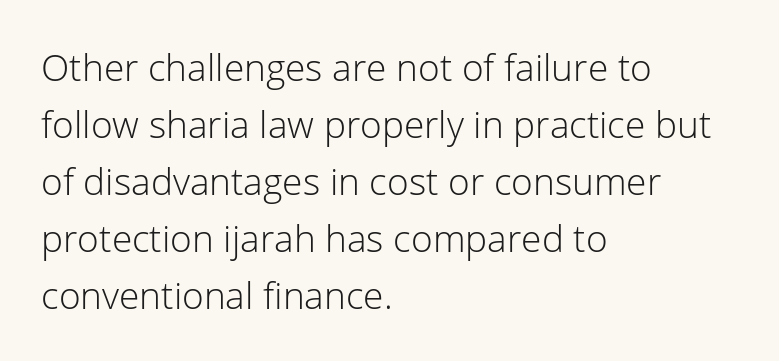
{"serif": "no", "italic": "no", "bold": "no", "weight": "light", "width": "normal", "stroke_contrast": "low", "x_height": "medium", "monospaced": "no", "underline": "no", "align": "left", "line_spacing": "normal", "line_spacing_ratio": 1.54, "letter_spacing": "normal", "letter_spacing_em": 0.0, "glyph_px": 37}
